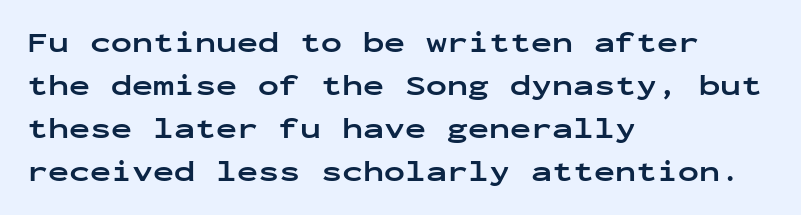
The paragraph has a hard left edge and a soft right edge. The gaps between neighbouring characters are ordinary and unremarkable. Upright lettering throughout. I'd describe the lettering as bold — thick and assertive. Examine the stroke ends and you'll find no serifs. The rendering uses typewriter-style spacing with identical character cells.
